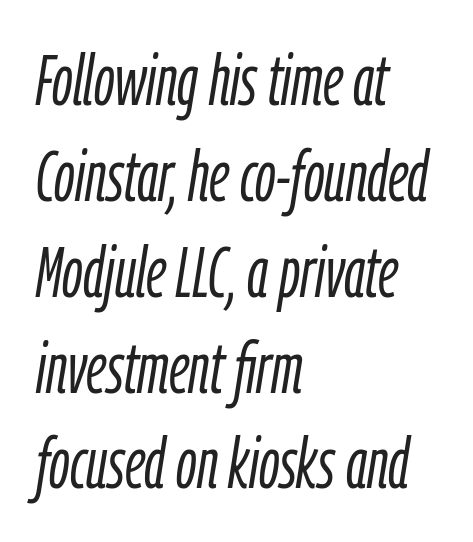
The image shows 71 px light, condensed type, italic (leaning right); set left-aligned, normal line spacing (1.35x), normal letter spacing, not underlined; low stroke contrast and a medium x-height.
